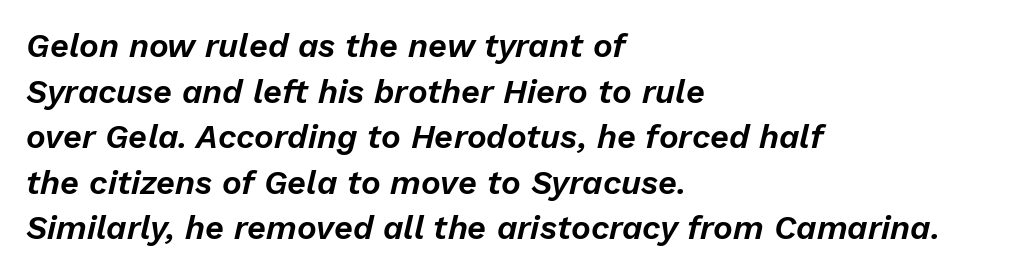
Q: Is the text italic (slanted)? A: Yes, it leans right by about 13 degrees.
Q: Is the text underlined? A: No.
Q: How is the paragraph aligned? A: Left-aligned.
Q: Is the spacing between letters normal or unusually wide? A: Normal.
Q: Is the spacing between lines tight, normal or loose? A: Normal.
Q: Width (condensed, normal, or wide)? A: Normal.
Q: Stroke contrast? A: Low.
Q: x-height? A: Medium.
Q: Monospaced? A: No.
